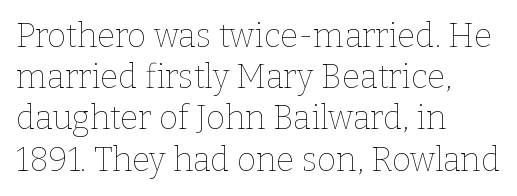
Q: Is the text bold? A: No.
Q: Is the text italic (slanted)? A: No, it is upright.
Q: Is the text underlined? A: No.
Q: How is the paragraph aligned? A: Left-aligned.
Q: Is the spacing between letters normal or unusually wide? A: Normal.
Q: Is the spacing between lines tight, normal or loose? A: Normal.
Q: Width (condensed, normal, or wide)? A: Normal.
Q: Stroke contrast? A: Low.
Q: x-height? A: Medium.
Q: Monospaced? A: No.
